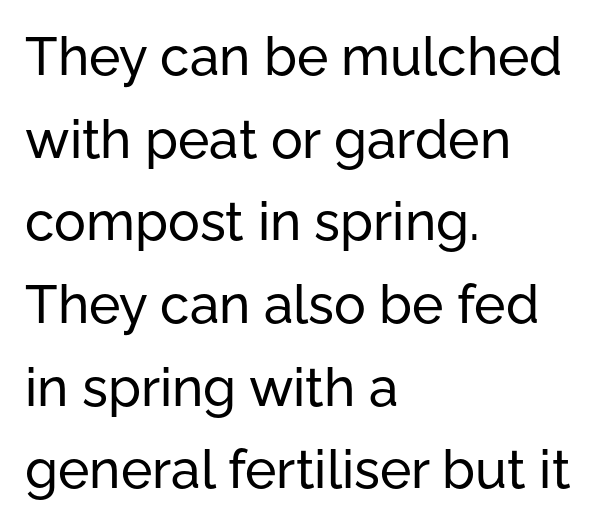
Q: Is the text italic (slanted)? A: No, it is upright.
Q: Is the typeface a serif or a sans-serif typeface? A: Sans-serif.
Q: Is the text underlined? A: No.
Q: How is the paragraph aligned? A: Left-aligned.
Q: Is the spacing between letters normal or unusually wide? A: Normal.
Q: Is the spacing between lines tight, normal or loose? A: Normal.
Q: Width (condensed, normal, or wide)? A: Normal.
Q: Stroke contrast? A: Low.
Q: x-height? A: Medium.
Q: Monospaced? A: No.
